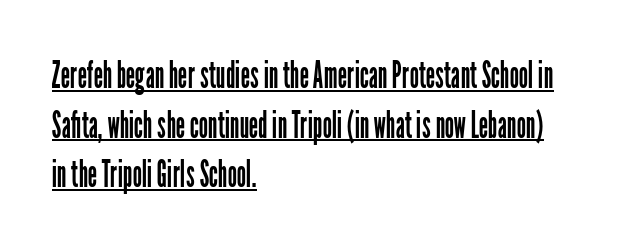
On a weight scale, this lands at 450 or below. These lines are rendered in a variable-pitch font. The line texture is even and compact thanks to regular tracking. The text was rendered using a sans face with plain stroke endings. Teacher's note: observe the even left margin — that is flush-left alignment.
